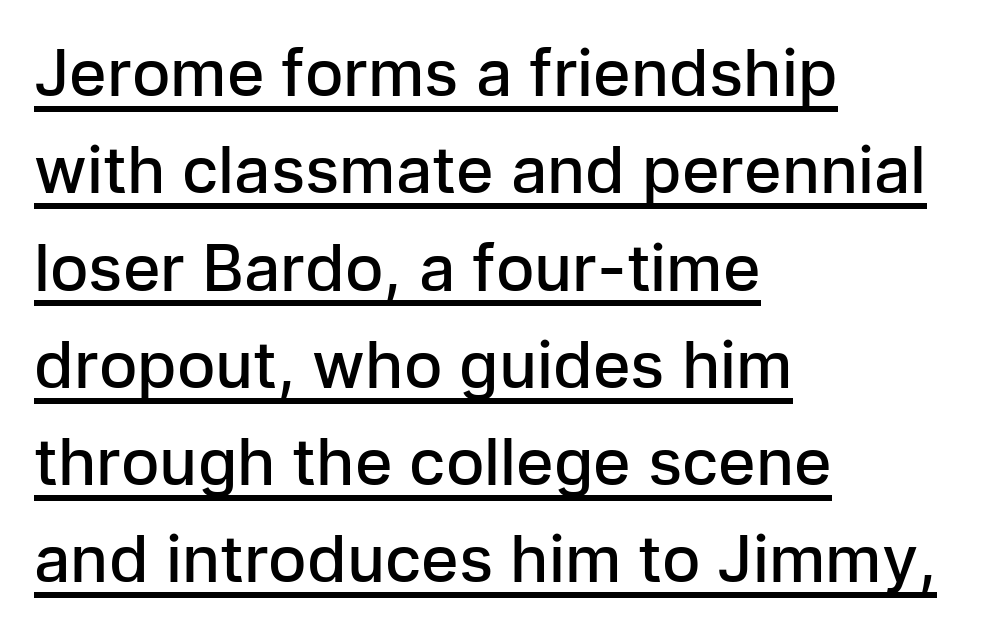
The designer went with a sans here, leaving each stem footless. Vertical spacing — default. A fair bit of extra ink — the face is semibold, not bold. Tracking here is standard; glyphs follow each other at the usual distance. Posture: upright roman.
